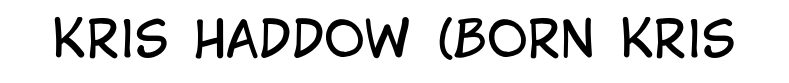
Is the stroke heavy? The answer is a plain regular-or-lighter. Observe the absence of serifs on each vertical stroke in this sample. No extra tracking has been applied to these lines. Looks like regular typesetting: each glyph gets only the width it needs. Check under the words: just untouched page. The font's upright variant was chosen for this text.
